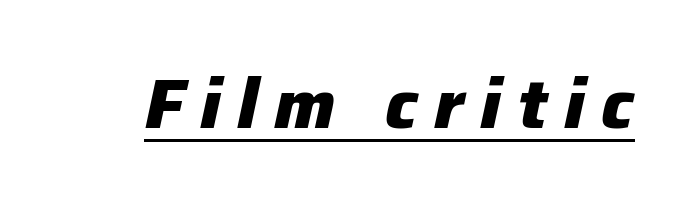
Q: Is the text bold? A: Yes.
Q: Is the text italic (slanted)? A: Yes, it leans right by about 12 degrees.
Q: Is the text underlined? A: Yes.
Q: Is the spacing between letters normal or unusually wide? A: Unusually wide.
Q: Width (condensed, normal, or wide)? A: Normal.
Q: Stroke contrast? A: Low.
Q: x-height? A: Medium.
Q: Monospaced? A: No.
